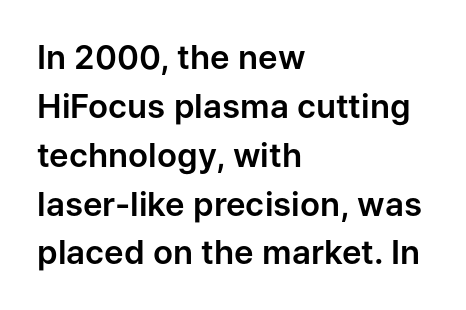
Q: Is the text italic (slanted)? A: No, it is upright.
Q: Is the typeface a serif or a sans-serif typeface? A: Sans-serif.
Q: Is the text underlined? A: No.
Q: How is the paragraph aligned? A: Left-aligned.
Q: Is the spacing between letters normal or unusually wide? A: Normal.
Q: Is the spacing between lines tight, normal or loose? A: Normal.
Q: Width (condensed, normal, or wide)? A: Normal.
Q: Stroke contrast? A: Low.
Q: x-height? A: Medium.
Q: Monospaced? A: No.
